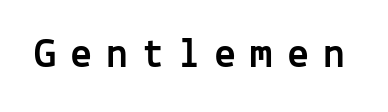
{"serif": "no", "italic": "no", "width": "normal", "x_height": "medium", "monospaced": "yes", "underline": "no", "letter_spacing": "wide", "letter_spacing_em": 0.32, "glyph_px": 44}
